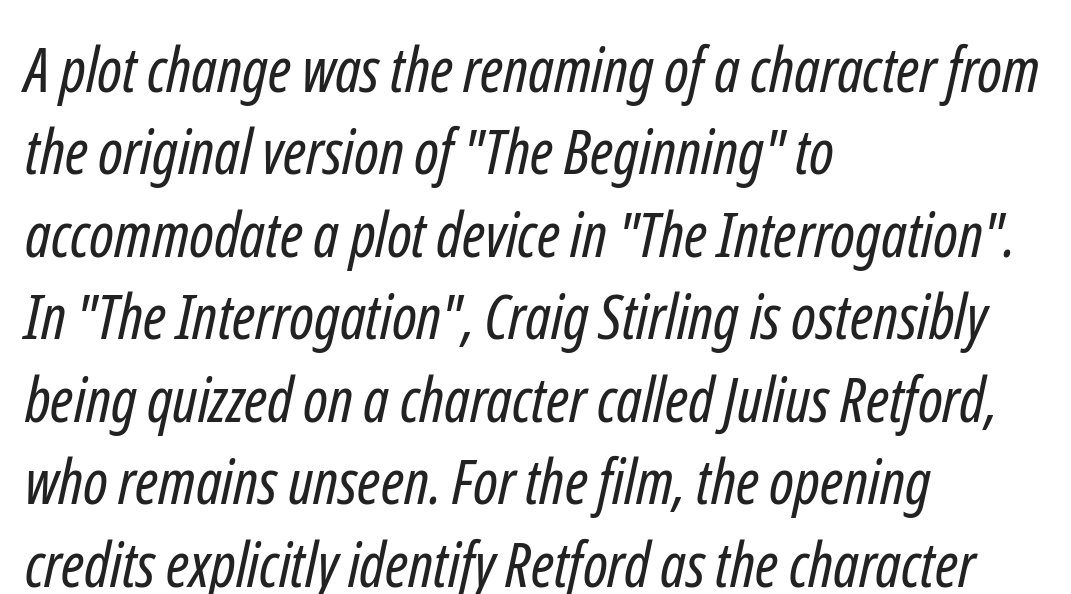
The characters are drawn with everyday or finer stroke widths. The passage shown is typed in a proportional face where columns would drift. A student would call this left alignment; a typographer would say flush left, rag right. The horizontal fit of the characters is conventional and even. The rendering uses a moderate line-height, typical for paragraphs.
